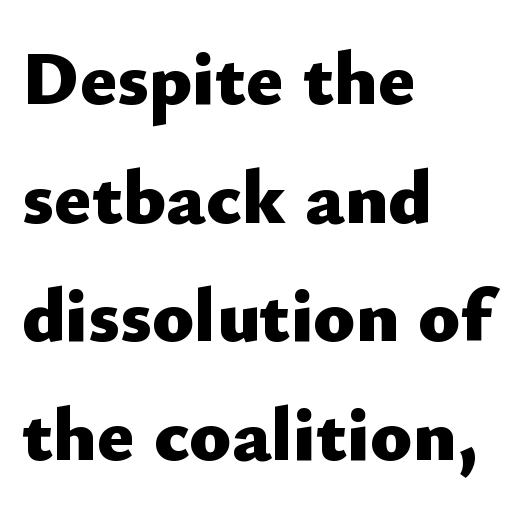
Q: Is the text bold? A: Yes.
Q: Is the text italic (slanted)? A: No, it is upright.
Q: Is the typeface a serif or a sans-serif typeface? A: Sans-serif.
Q: Is the text underlined? A: No.
Q: How is the paragraph aligned? A: Left-aligned.
Q: Is the spacing between letters normal or unusually wide? A: Normal.
Q: Is the spacing between lines tight, normal or loose? A: Normal.
Q: Width (condensed, normal, or wide)? A: Normal.
Q: Stroke contrast? A: Low.
Q: x-height? A: Small.
Q: Monospaced? A: No.
